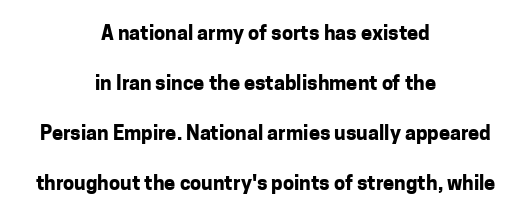
Q: Is the text bold? A: Yes.
Q: Is the text italic (slanted)? A: No, it is upright.
Q: Is the text underlined? A: No.
Q: How is the paragraph aligned? A: Centered.
Q: Is the spacing between letters normal or unusually wide? A: Normal.
Q: Is the spacing between lines tight, normal or loose? A: Loose.
